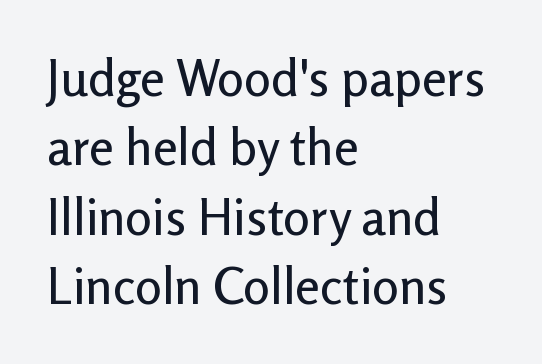
Q: Is the text italic (slanted)? A: No, it is upright.
Q: Is the typeface a serif or a sans-serif typeface? A: Sans-serif.
Q: Is the text underlined? A: No.
Q: How is the paragraph aligned? A: Left-aligned.
Q: Is the spacing between letters normal or unusually wide? A: Normal.
Q: Is the spacing between lines tight, normal or loose? A: Normal.
Q: Width (condensed, normal, or wide)? A: Normal.
Q: Stroke contrast? A: Low.
Q: x-height? A: Medium.
Q: Monospaced? A: No.
